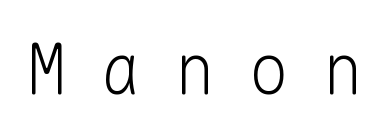
The image shows 70 px light sans-serif type, upright, monospaced; set unusually wide letter spacing (+0.46 em), not underlined; low stroke contrast and a medium x-height.
